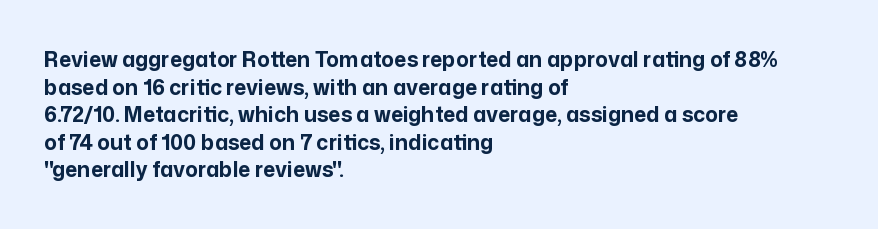
{"italic": "no", "bold": "yes", "underline": "no", "align": "left", "line_spacing": "normal", "line_spacing_ratio": 1.31, "letter_spacing": "normal", "letter_spacing_em": 0.0, "glyph_px": 21}
